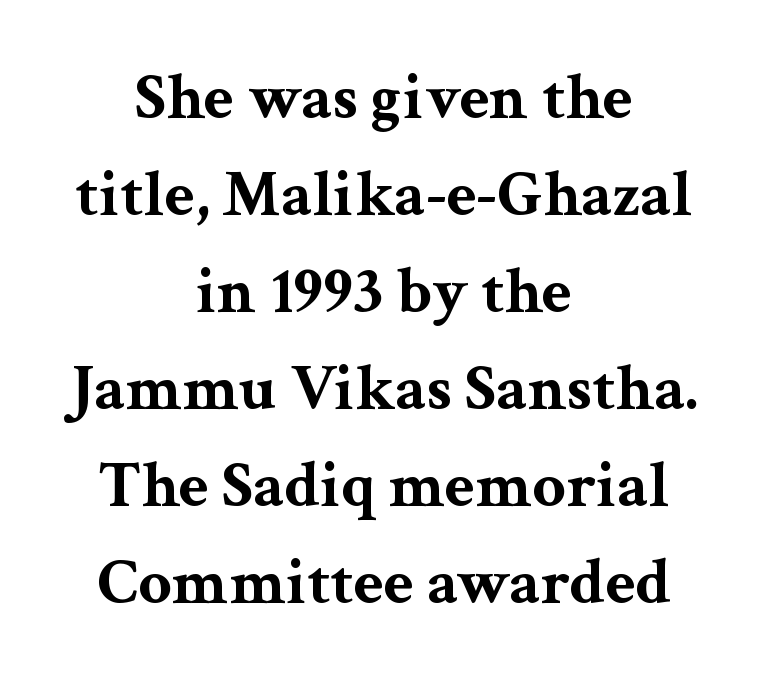
Q: Is the text bold? A: Yes.
Q: Is the text italic (slanted)? A: No, it is upright.
Q: Is the typeface a serif or a sans-serif typeface? A: Serif.
Q: Is the text underlined? A: No.
Q: How is the paragraph aligned? A: Centered.
Q: Is the spacing between letters normal or unusually wide? A: Normal.
Q: Is the spacing between lines tight, normal or loose? A: Normal.
Q: Width (condensed, normal, or wide)? A: Wide.
Q: Stroke contrast? A: Medium.
Q: x-height? A: Medium.
Q: Monospaced? A: No.
